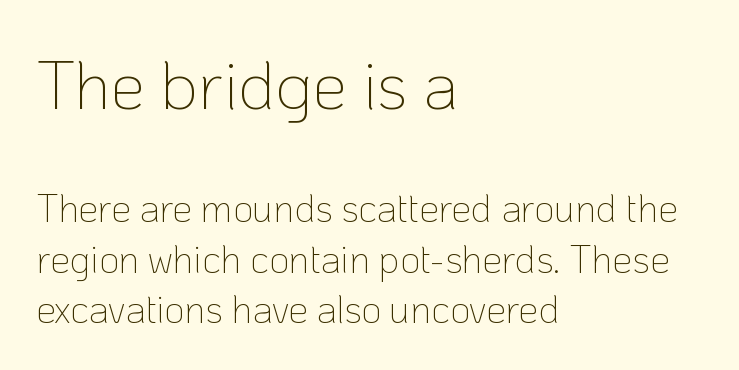
Q: Is the text bold? A: No.
Q: Is the text italic (slanted)? A: No, it is upright.
Q: Is the typeface a serif or a sans-serif typeface? A: Sans-serif.
Q: Is the text underlined? A: No.
Q: How is the paragraph aligned? A: Left-aligned.
Q: Is the spacing between letters normal or unusually wide? A: Normal.
Q: Is the spacing between lines tight, normal or loose? A: Normal.
Q: Which block of text is set in a larger size, the first (top) or the second (bottom)? A: The first (top) one.
Q: Width (condensed, normal, or wide)? A: Normal.
Q: Stroke contrast? A: Low.
Q: x-height? A: Medium.
Q: Monospaced? A: No.
